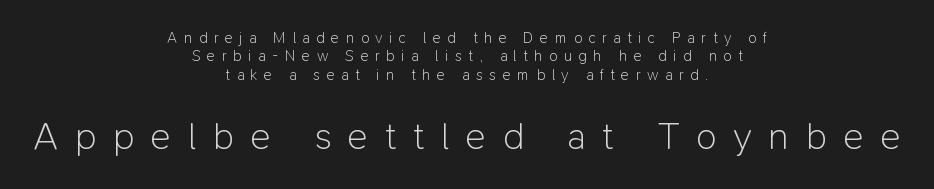
{"serif": "no", "italic": "no", "bold": "no", "weight": "light", "width": "normal", "stroke_contrast": "low", "x_height": "medium", "monospaced": "no", "underline": "no", "align": "center", "line_spacing_ratio": 1.22, "letter_spacing": "wide", "letter_spacing_em": 0.44, "larger_block": "second", "size_ratio": 2.53, "glyph_px": 38}
